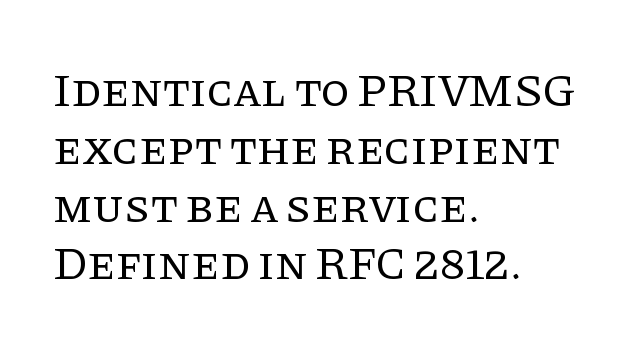
Honestly, the letter spacing is just normal — you wouldn't notice it. Posture: straight, roman, zero tilt. The space beneath each line is pristine and unruled. Stroke terminals: seriffed. Bold? No — there's no thickening of the strokes.
